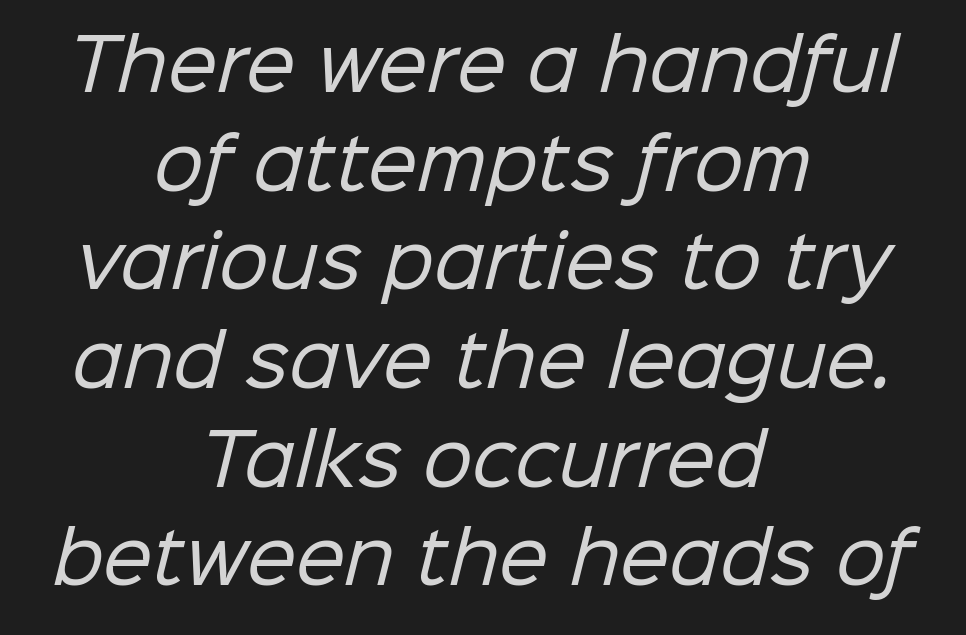
{"serif": "no", "bold": "no", "weight": "regular", "width": "normal", "stroke_contrast": "low", "x_height": "medium", "monospaced": "no", "underline": "no", "align": "center", "line_spacing": "normal", "line_spacing_ratio": 1.41, "letter_spacing": "normal", "letter_spacing_em": 0.0, "glyph_px": 70}
